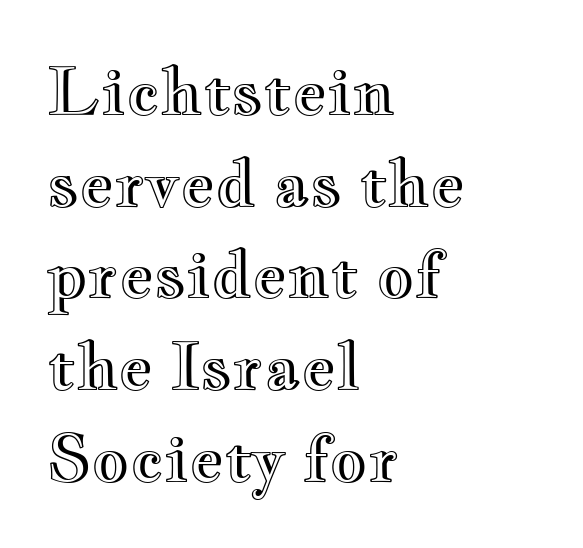
{"italic": "no", "width": "wide", "x_height": "small", "monospaced": "no", "underline": "no", "align": "left", "line_spacing": "normal", "line_spacing_ratio": 1.41, "letter_spacing": "normal", "letter_spacing_em": 0.0, "glyph_px": 65}
